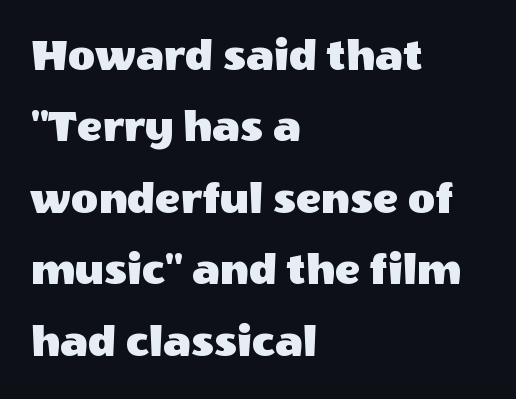
Q: Is the text italic (slanted)? A: No, it is upright.
Q: Is the typeface a serif or a sans-serif typeface? A: Sans-serif.
Q: Is the text underlined? A: No.
Q: How is the paragraph aligned? A: Left-aligned.
Q: Is the spacing between letters normal or unusually wide? A: Normal.
Q: Is the spacing between lines tight, normal or loose? A: Normal.
Q: Width (condensed, normal, or wide)? A: Normal.
Q: x-height? A: Large.
Q: Monospaced? A: No.
